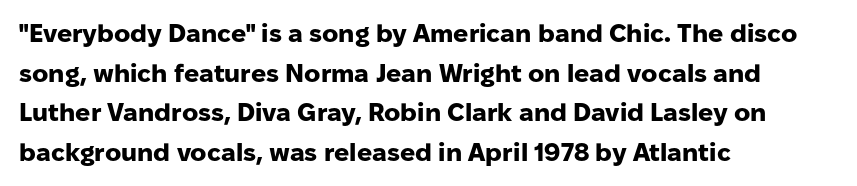
{"italic": "no", "bold": "yes", "underline": "no", "align": "left", "line_spacing": "normal", "line_spacing_ratio": 1.59, "letter_spacing": "normal", "letter_spacing_em": 0.0, "glyph_px": 25}
